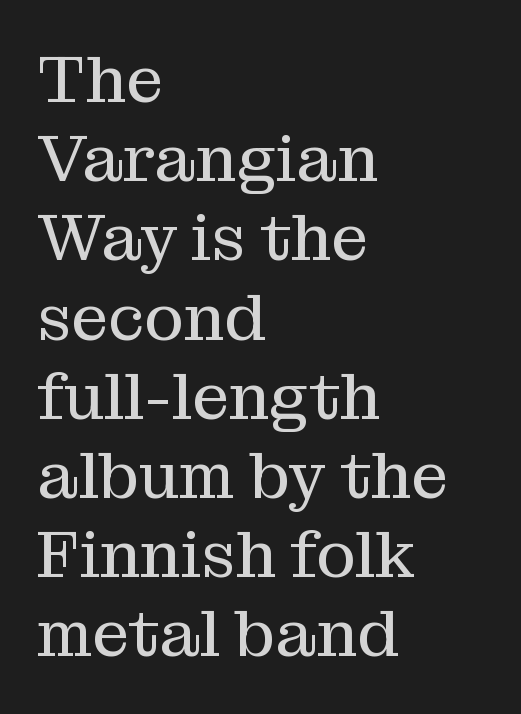
The image shows 66 px regular-weight serif type, upright; set left-aligned, line spacing 1.2x, normal letter spacing, not underlined; medium stroke contrast and a medium x-height.
